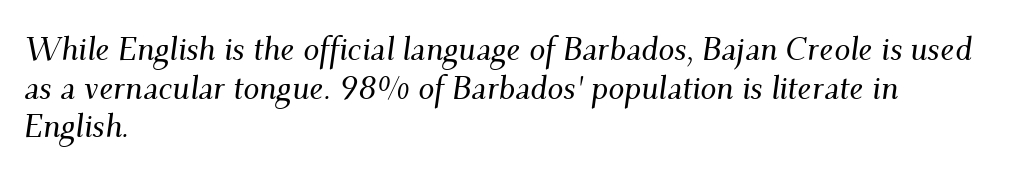
Q: Is the text italic (slanted)? A: Yes, it leans right by about 9 degrees.
Q: Is the typeface a serif or a sans-serif typeface? A: Serif.
Q: Is the text underlined? A: No.
Q: How is the paragraph aligned? A: Left-aligned.
Q: Is the spacing between letters normal or unusually wide? A: Normal.
Q: Width (condensed, normal, or wide)? A: Normal.
Q: Stroke contrast? A: Medium.
Q: x-height? A: Small.
Q: Monospaced? A: No.
